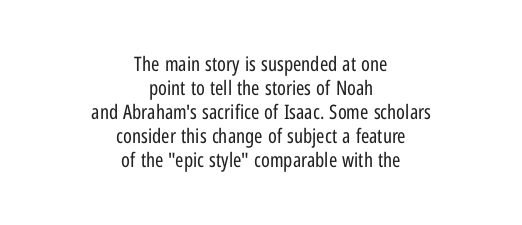
Q: Is the text bold? A: No.
Q: Is the text italic (slanted)? A: No, it is upright.
Q: Is the text underlined? A: No.
Q: How is the paragraph aligned? A: Centered.
Q: Is the spacing between letters normal or unusually wide? A: Normal.
